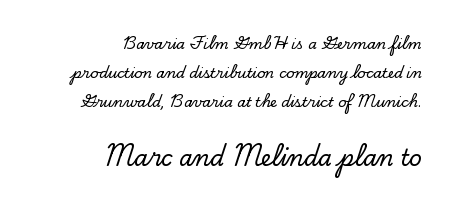
The rendering anchors every line to the right-hand side. Rule under the text: the space is simply empty. Inter-character spacing is left at the font's built-in metrics. One glance says open: line gaps are wider than usual.
